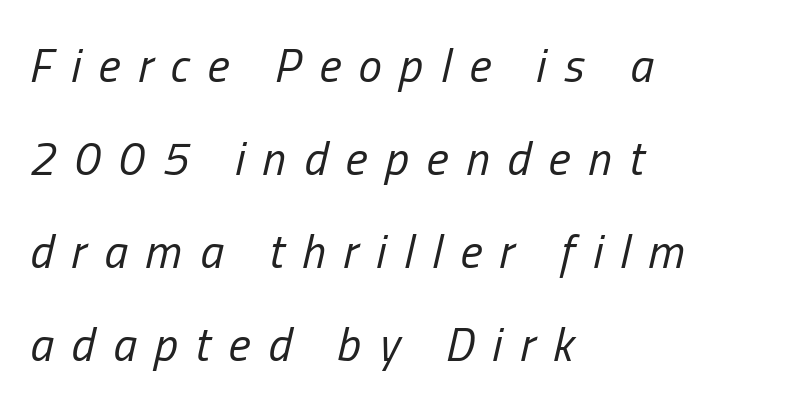
The image shows 47 px regular-weight, condensed type, italic (leaning right); set left-aligned, loose line spacing (1.98x), unusually wide letter spacing (+0.38 em), not underlined; low stroke contrast and a medium x-height.
